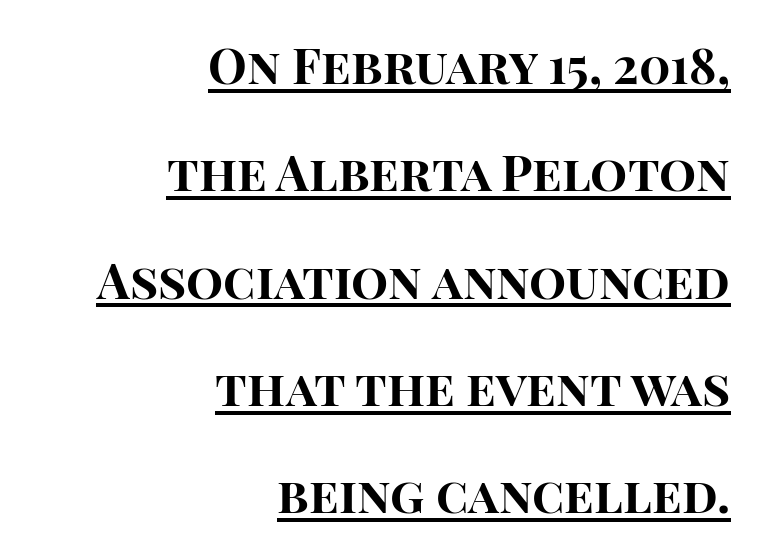
Q: Is the text bold? A: Yes.
Q: Is the text italic (slanted)? A: No, it is upright.
Q: Is the typeface a serif or a sans-serif typeface? A: Sans-serif.
Q: Is the text underlined? A: Yes.
Q: How is the paragraph aligned? A: Right-aligned.
Q: Is the spacing between letters normal or unusually wide? A: Normal.
Q: Is the spacing between lines tight, normal or loose? A: Loose.
Q: Width (condensed, normal, or wide)? A: Normal.
Q: Stroke contrast? A: High.
Q: x-height? A: Large.
Q: Monospaced? A: No.
